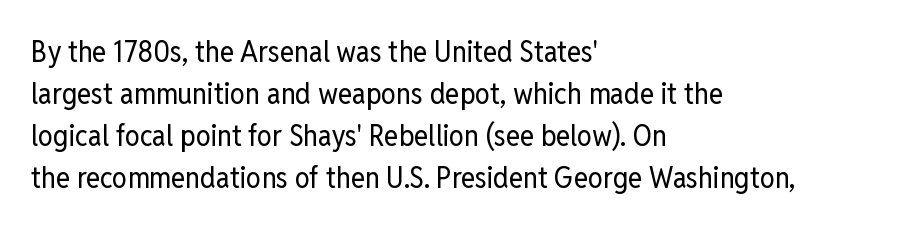
{"serif": "no", "italic": "no", "bold": "no", "weight": "regular", "width": "condensed", "stroke_contrast": "low", "x_height": "medium", "monospaced": "no", "underline": "no", "align": "left", "line_spacing": "normal", "line_spacing_ratio": 1.4, "letter_spacing": "normal", "letter_spacing_em": 0.0, "glyph_px": 30}
